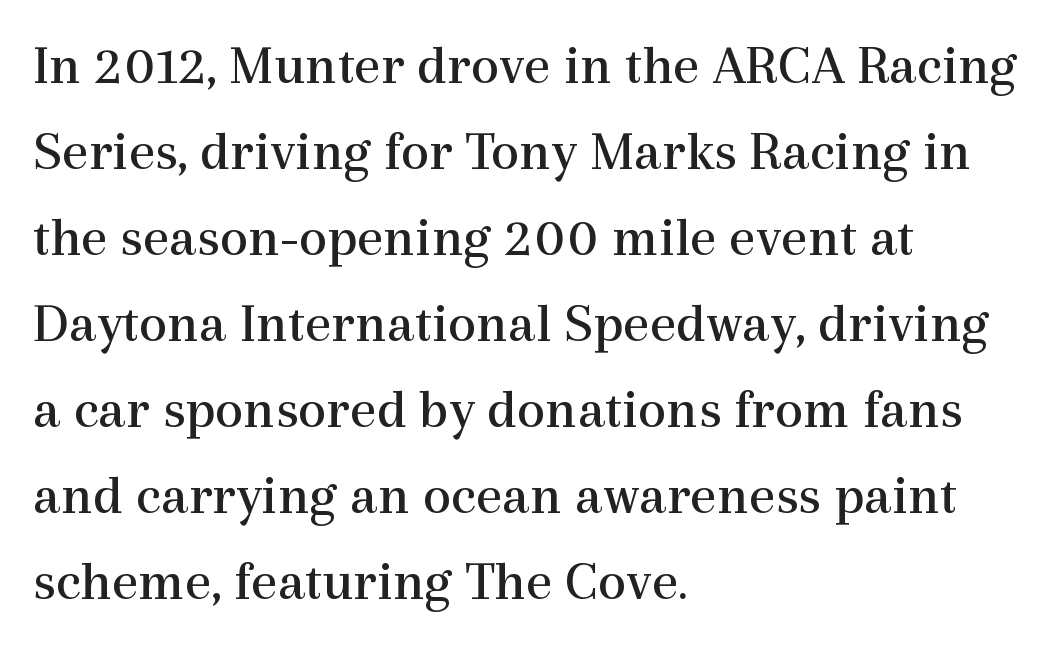
Q: Is the text bold? A: No.
Q: Is the text italic (slanted)? A: No, it is upright.
Q: Is the typeface a serif or a sans-serif typeface? A: Serif.
Q: Is the text underlined? A: No.
Q: How is the paragraph aligned? A: Left-aligned.
Q: Is the spacing between letters normal or unusually wide? A: Normal.
Q: Is the spacing between lines tight, normal or loose? A: Normal.
Q: Width (condensed, normal, or wide)? A: Normal.
Q: x-height? A: Medium.
Q: Monospaced? A: No.
